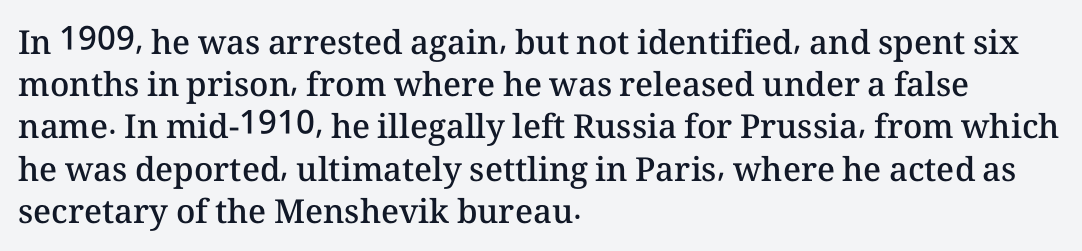
Q: Is the text bold? A: Semi-bold.
Q: Is the text italic (slanted)? A: No, it is upright.
Q: Is the text underlined? A: No.
Q: How is the paragraph aligned? A: Left-aligned.
Q: Is the spacing between letters normal or unusually wide? A: Normal.
Q: Is the spacing between lines tight, normal or loose? A: Normal.
Q: Width (condensed, normal, or wide)? A: Normal.
Q: Stroke contrast? A: Medium.
Q: x-height? A: Medium.
Q: Monospaced? A: No.
